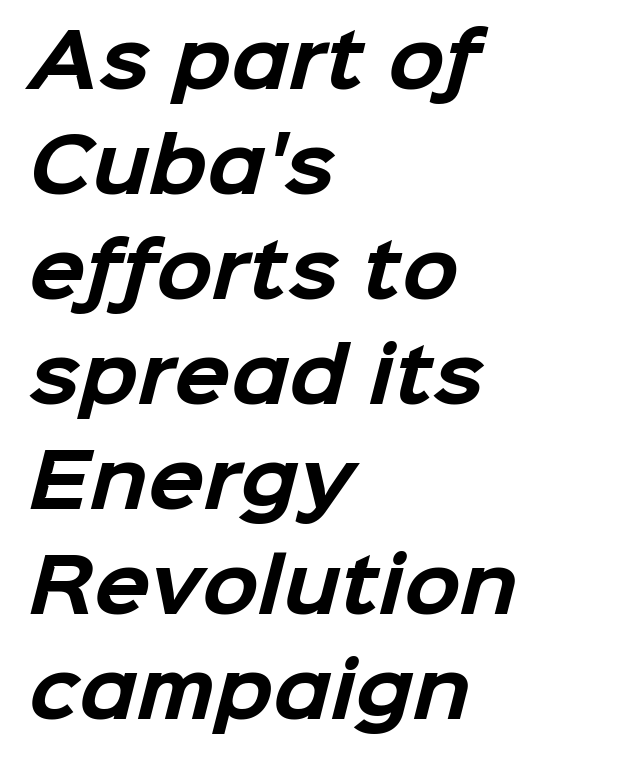
The image shows 74 px bold sans-serif type; set left-aligned, normal line spacing (1.42x), normal letter spacing, not underlined; low stroke contrast and a medium x-height.
